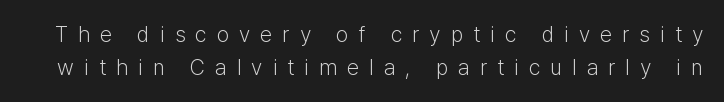
The image shows 22 px text type, upright; set normal line spacing (1.5x), unusually wide letter spacing (+0.46 em), not underlined.
